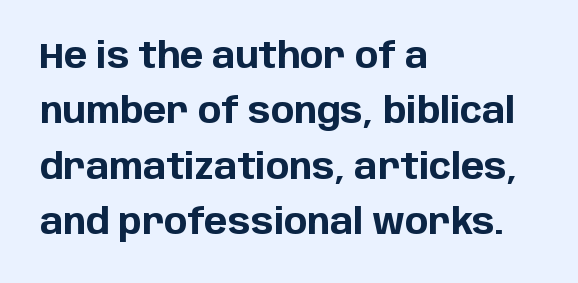
{"serif": "no", "italic": "no", "bold": "yes", "weight": "bold", "width": "normal", "stroke_contrast": "low", "x_height": "large", "monospaced": "no", "underline": "no", "align": "left", "line_spacing": "normal", "line_spacing_ratio": 1.58, "letter_spacing": "normal", "letter_spacing_em": 0.0, "glyph_px": 35}
